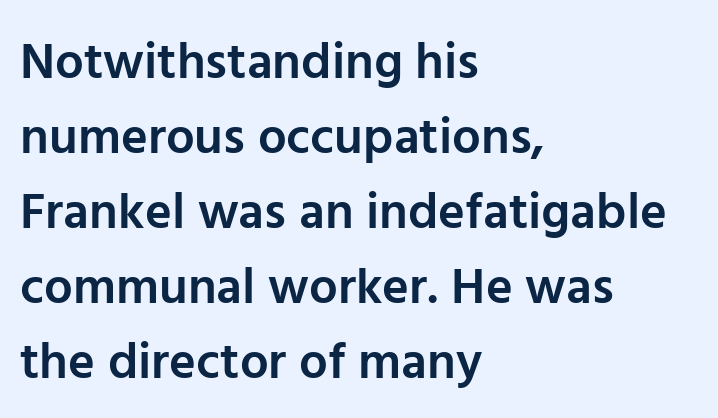
A fair bit of extra ink — the face is semibold, not bold. The passage shown has conventional tracking throughout. These lines are composed in type without serifs. Any mark beneath the type? The region is blank. The lines in this sample share a left origin and differ only in where they stop.
